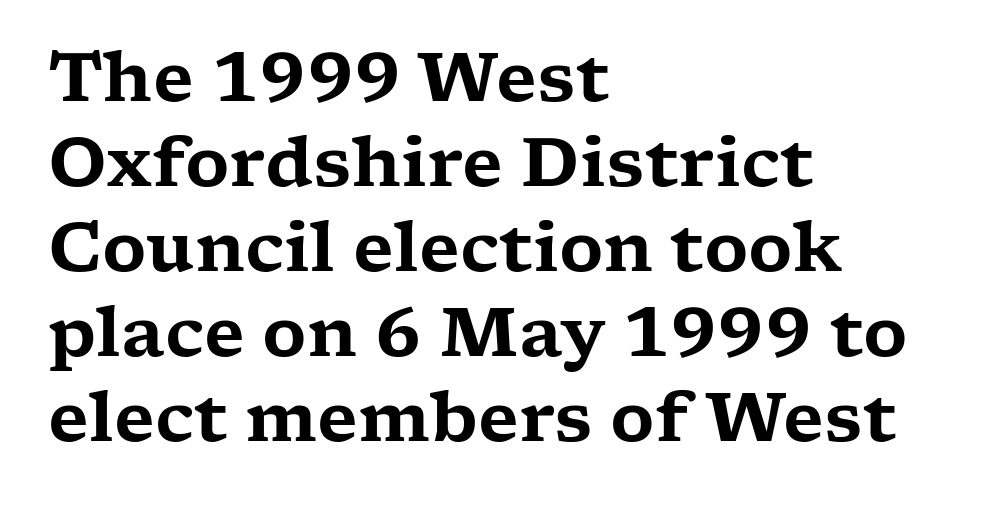
{"serif": "yes", "italic": "no", "width": "wide", "stroke_contrast": "low", "x_height": "medium", "monospaced": "no", "underline": "no", "align": "left", "line_spacing": "normal", "line_spacing_ratio": 1.25, "letter_spacing": "normal", "letter_spacing_em": 0.0, "glyph_px": 68}
